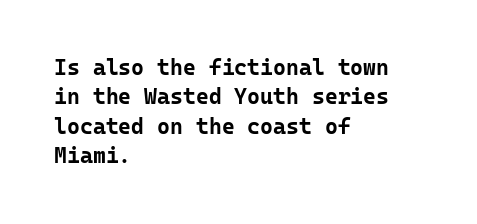
The vertical gap from one line to the next is medium. The rendering uses a bold face; every stroke is thick and dark. When letters stand straight like this, we call the style roman or upright. A typesetter would call this zero additional tracking.
